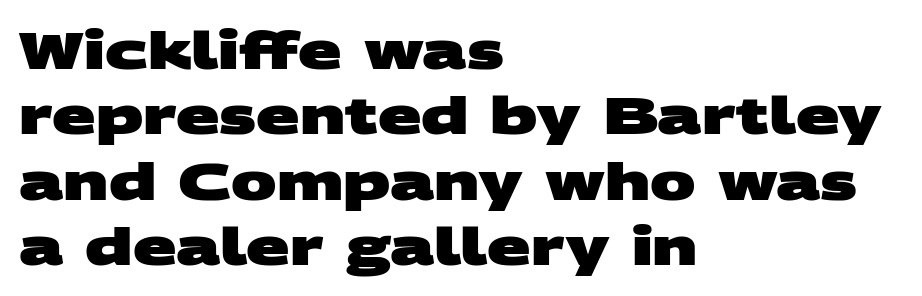
The image shows 51 px heavy, wide sans-serif type; set left-aligned, normal line spacing (1.28x), normal letter spacing, not underlined; medium stroke contrast and a large x-height.
